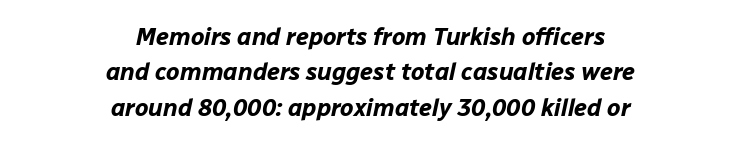
The image shows 24 px bold type, italic (leaning right); set centered, normal line spacing (1.47x), normal letter spacing, not underlined.
